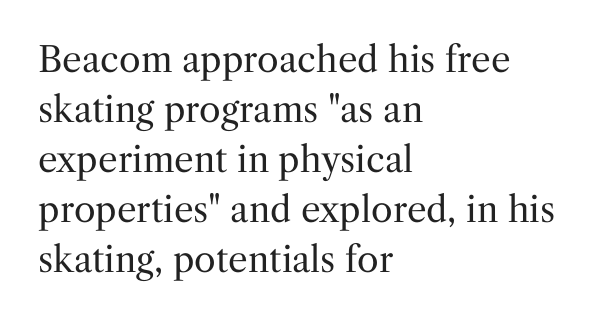
{"serif": "yes", "italic": "no", "bold": "no", "weight": "regular", "width": "normal", "stroke_contrast": "medium", "x_height": "medium", "monospaced": "no", "underline": "no", "align": "left", "line_spacing": "normal", "line_spacing_ratio": 1.43, "letter_spacing": "normal", "letter_spacing_em": 0.0, "glyph_px": 35}
